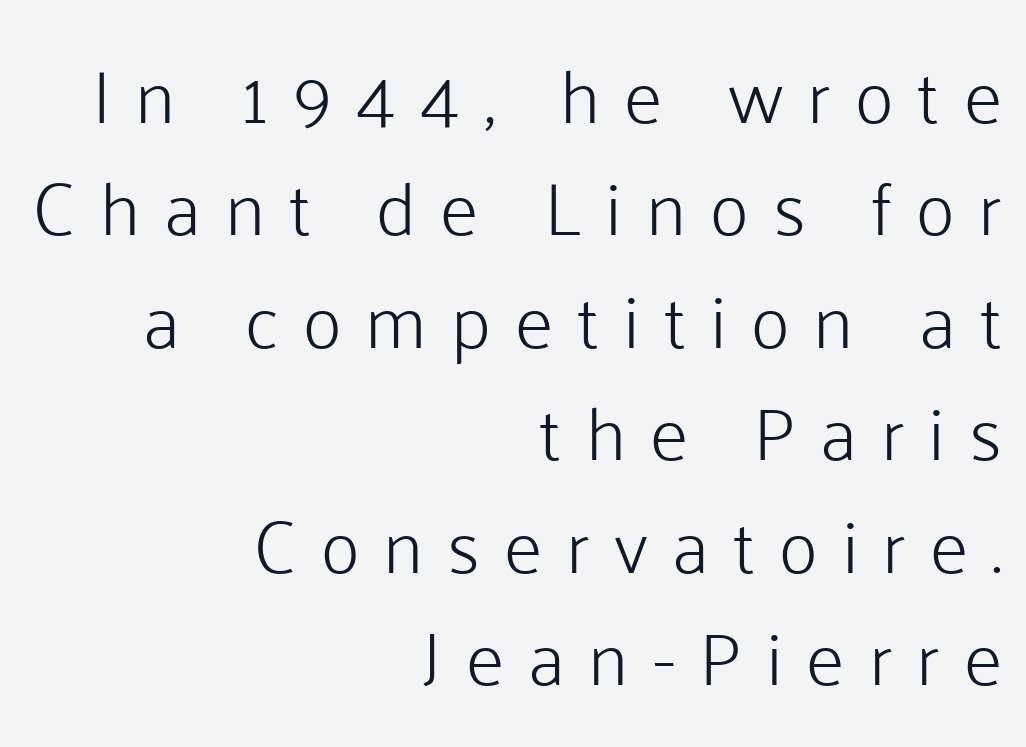
{"serif": "no", "italic": "no", "bold": "no", "weight": "light", "width": "normal", "stroke_contrast": "low", "x_height": "medium", "monospaced": "no", "underline": "no", "align": "right", "line_spacing": "normal", "line_spacing_ratio": 1.5, "letter_spacing": "wide", "letter_spacing_em": 0.32, "glyph_px": 75}
